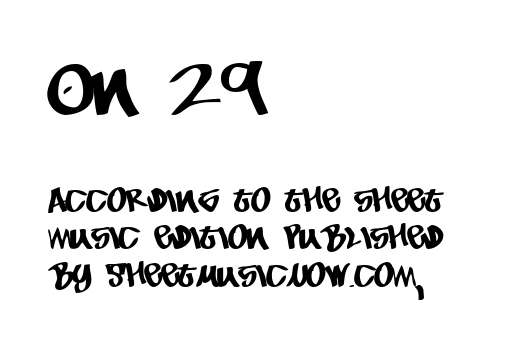
The image shows 69 px condensed sans-serif type; set left-aligned, tight line spacing (1.1x), normal letter spacing, not underlined; the first (top) block is 2.03x larger; low stroke contrast and a large x-height.
